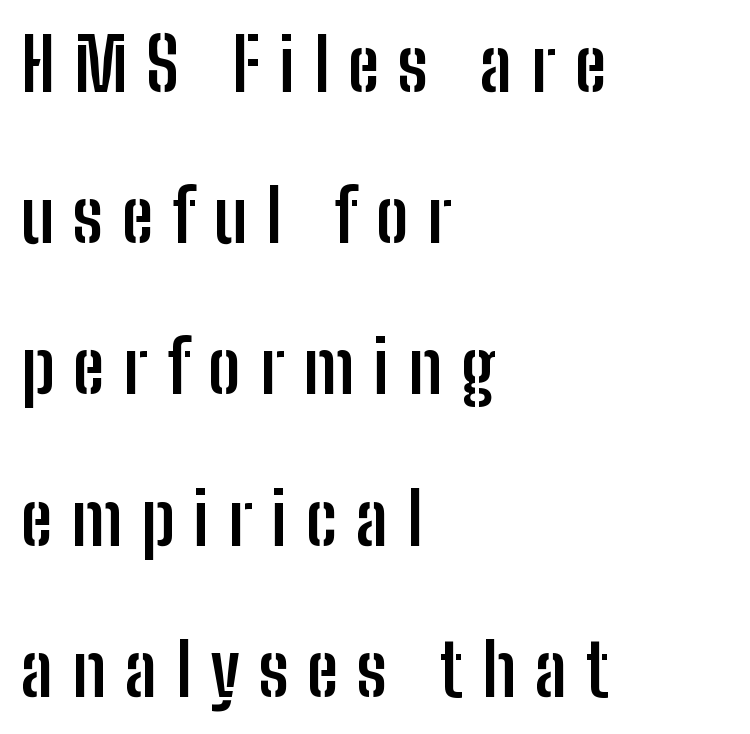
The letters stand straight up with perfectly vertical stems. The passage shown has open, widely tracked lettering throughout. The letters advance in unequal steps, a hallmark of proportional type. Reading down the block, your eye returns to a fixed left position each line. If you measured baseline to baseline, you'd find a long distance. The baseline area is clear.
